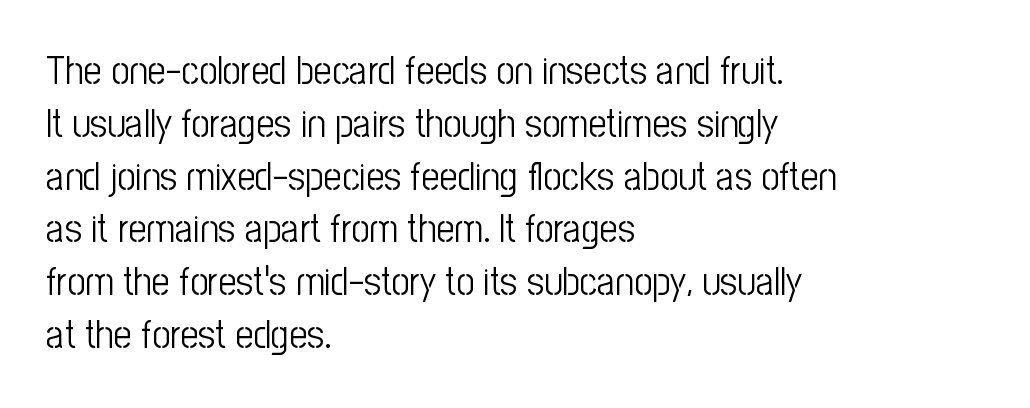
The block of text has a typical density, with ordinary space between rows. Classification — sans serif. Ascenders rise straight up at ninety degrees. You could not count columns in this text — the font is proportionally spaced. Horizontally, the lines are justified to the leading edge only. The passage shown has conventional tracking throughout.
